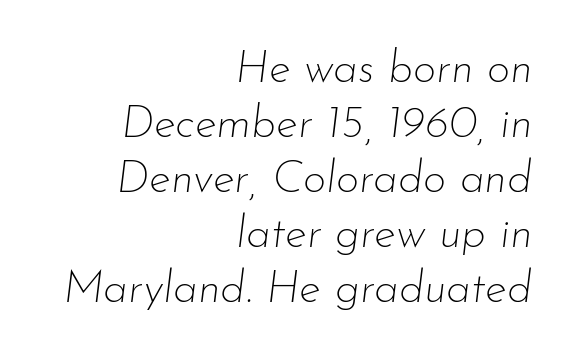
Each word holds together tightly as a unit, with standard inter-letter gaps. An italicized treatment has been applied to the whole sample. Visually the block forms a straight wall on the right and a jagged coastline on the left. Ink coverage per letter is moderate at most. Bare-footed words on every line. Character widths vary here, with narrow letters taking less room than wide ones.
